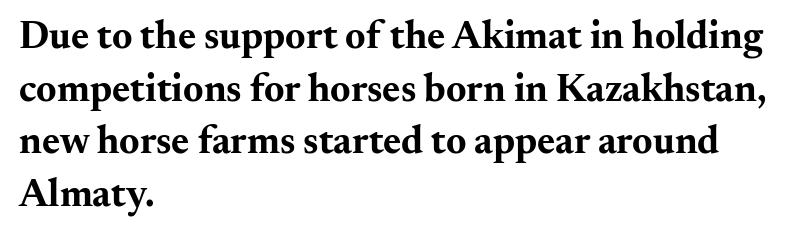
{"serif": "yes", "italic": "no", "bold": "yes", "weight": "bold", "width": "wide", "stroke_contrast": "medium", "x_height": "small", "monospaced": "no", "underline": "no", "align": "left", "line_spacing": "normal", "line_spacing_ratio": 1.35, "letter_spacing": "normal", "letter_spacing_em": 0.0, "glyph_px": 39}
